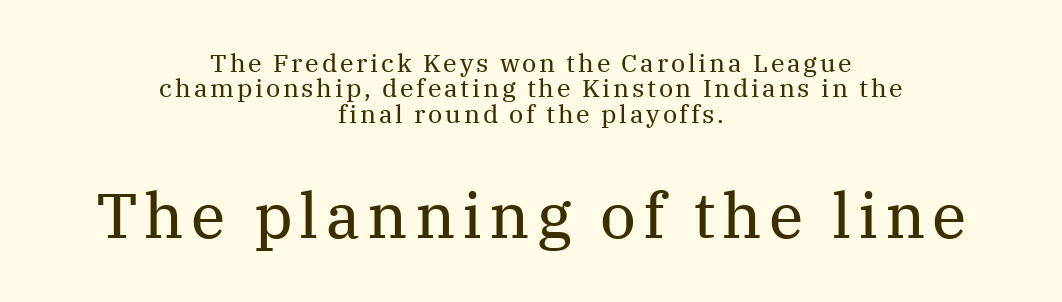
Q: Is the text bold? A: No.
Q: Is the text italic (slanted)? A: No, it is upright.
Q: Is the typeface a serif or a sans-serif typeface? A: Serif.
Q: Is the text underlined? A: No.
Q: How is the paragraph aligned? A: Centered.
Q: Is the spacing between lines tight, normal or loose? A: Tight.
Q: Which block of text is set in a larger size, the first (top) or the second (bottom)? A: The second (bottom) one.
Q: Width (condensed, normal, or wide)? A: Normal.
Q: Stroke contrast? A: Medium.
Q: x-height? A: Medium.
Q: Monospaced? A: No.
